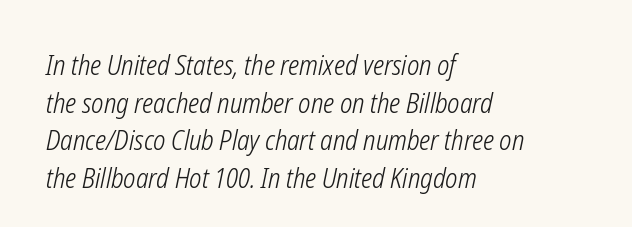
{"italic": "yes", "lean": "right", "slant_degrees": 12, "bold": "no", "underline": "no", "align": "left", "line_spacing": "normal", "line_spacing_ratio": 1.39, "letter_spacing": "normal", "letter_spacing_em": 0.0, "glyph_px": 27}
